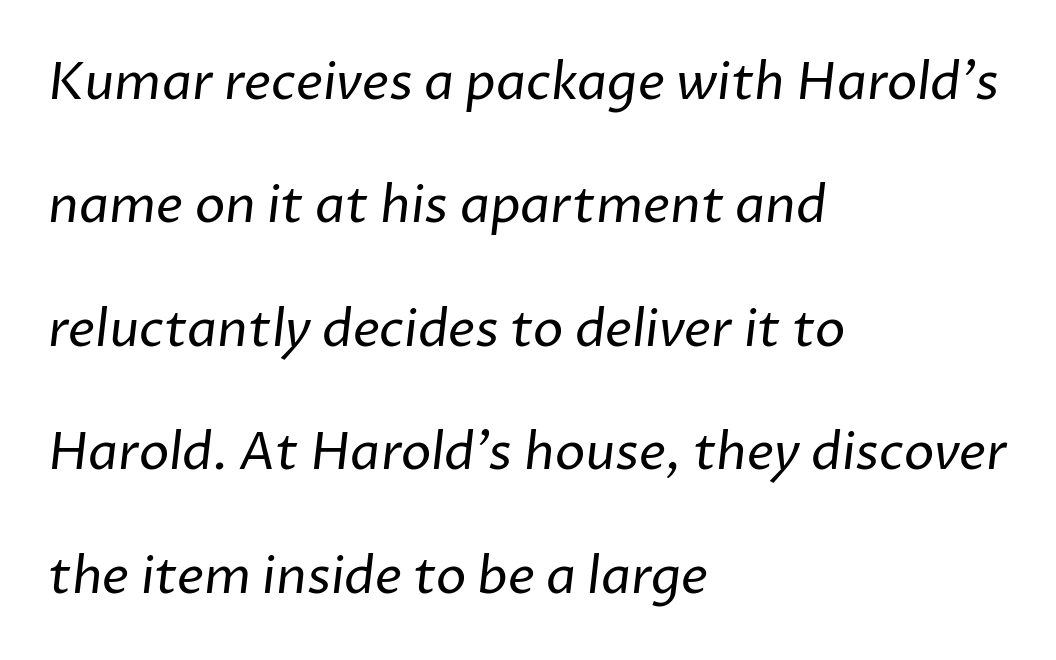
The image shows 51 px regular-weight sans-serif type; set left-aligned, loose line spacing (2.42x), normal letter spacing, not underlined; low stroke contrast and a medium x-height.
